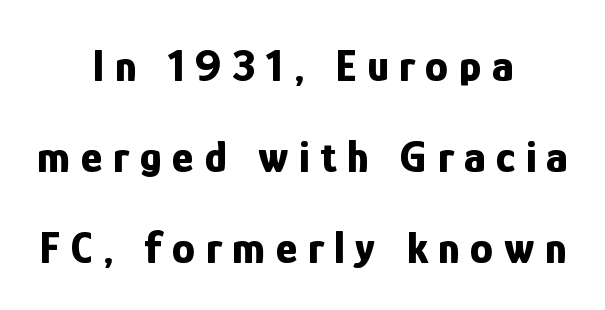
No italicization has been applied; the sample stays upright. Observe the absence of serifs on each vertical stroke in this sample. The passage shown is not underscored anywhere. Leftover space on each line is divided equally before and after the words.
